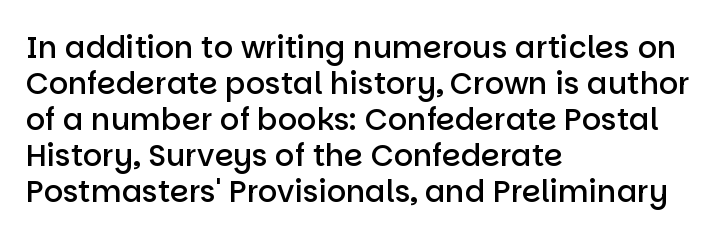
Q: Is the text bold? A: Semi-bold.
Q: Is the text italic (slanted)? A: No, it is upright.
Q: Is the typeface a serif or a sans-serif typeface? A: Sans-serif.
Q: Is the text underlined? A: No.
Q: How is the paragraph aligned? A: Left-aligned.
Q: Is the spacing between letters normal or unusually wide? A: Normal.
Q: Width (condensed, normal, or wide)? A: Normal.
Q: Stroke contrast? A: Low.
Q: x-height? A: Large.
Q: Monospaced? A: No.
